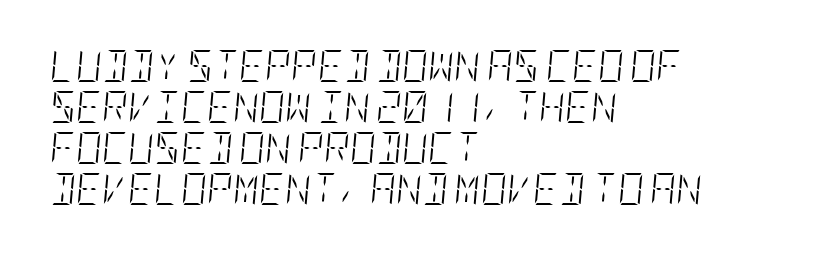
Q: Is the text bold? A: No.
Q: Is the text italic (slanted)? A: Yes, it leans right by about 5 degrees.
Q: Is the text underlined? A: No.
Q: How is the paragraph aligned? A: Left-aligned.
Q: Is the spacing between letters normal or unusually wide? A: Normal.
Q: Is the spacing between lines tight, normal or loose? A: Normal.
Q: Width (condensed, normal, or wide)? A: Condensed.
Q: Stroke contrast? A: Low.
Q: x-height? A: Large.
